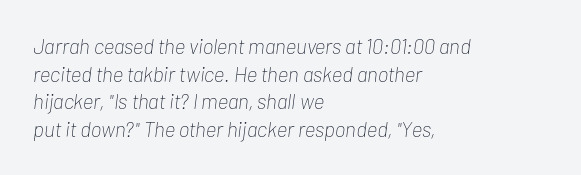
{"italic": "yes", "lean": "right", "slant_degrees": 7, "bold": "no", "underline": "no", "align": "left", "line_spacing": "normal", "line_spacing_ratio": 1.31, "letter_spacing": "normal", "letter_spacing_em": 0.0, "glyph_px": 21}
